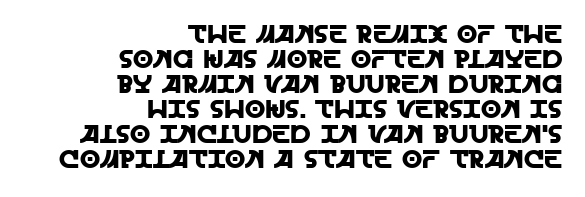
Any mark beneath the type? The region is blank. The passage shown has conventional tracking throughout. The type sits square on the baseline with zero lean. Horizontal alignment here is rightward, an uncommon choice for prose.
